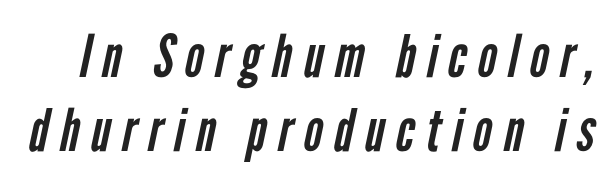
The image shows 59 px regular-weight, condensed sans-serif type; set normal line spacing (1.25x), not underlined; low stroke contrast and a medium x-height.
